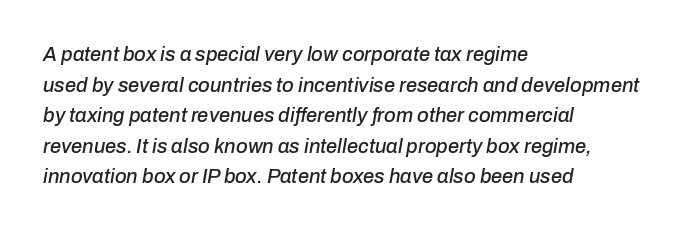
The glyphs are unaccompanied by any horizontal stroke below them. Short and long lines alike share a common starting point at left. Each new line begins a customary step beneath the previous one. Glyph-to-glyph distance matches everyday printed text. The whole block is typeset with a tilt.
